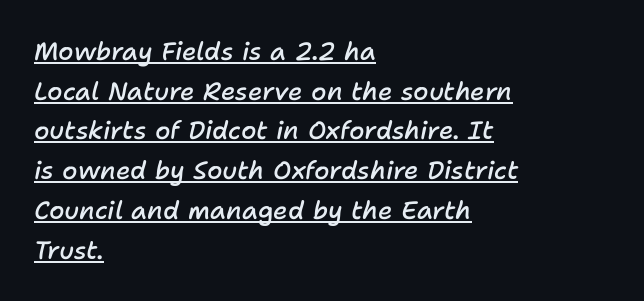
{"italic": "yes", "lean": "right", "slant_degrees": 11, "bold": "semi", "underline": "yes", "align": "left", "line_spacing": "normal", "line_spacing_ratio": 1.59, "letter_spacing": "normal", "letter_spacing_em": 0.0, "glyph_px": 25}
